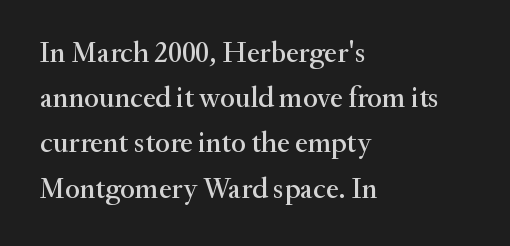
No word sits above an underline. There is no visible air inserted between adjacent glyphs. If you measured baseline to baseline, you'd find a middling distance. The lettering holds an erect, upright posture throughout. Classification — serif.
